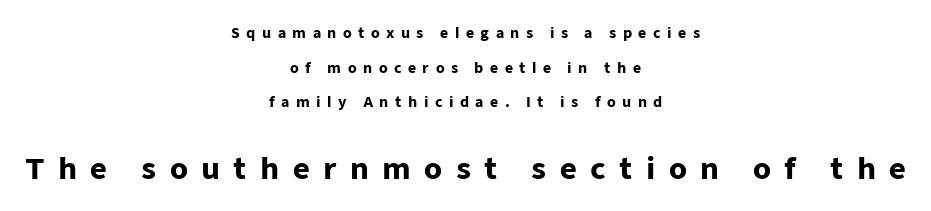
Characters remain perfectly vertical along every line. The rendering uses natural spacing where letterforms have individual widths. Decoration check: the copy has no underline. What weight is shown? A full bold with thick strokes. Characters follow at a spacing far wider than the type designer built in. In terms of letterform style, serifs are entirely absent.
